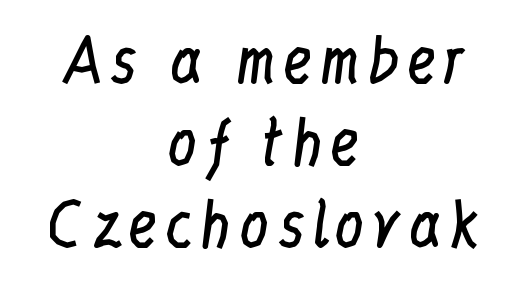
Q: Is the text bold? A: No.
Q: Is the text italic (slanted)? A: Yes.
Q: Is the typeface a serif or a sans-serif typeface? A: Serif.
Q: Is the text underlined? A: No.
Q: How is the paragraph aligned? A: Centered.
Q: Is the spacing between lines tight, normal or loose? A: Normal.
Q: Width (condensed, normal, or wide)? A: Condensed.
Q: Stroke contrast? A: Low.
Q: x-height? A: Medium.
Q: Monospaced? A: No.
